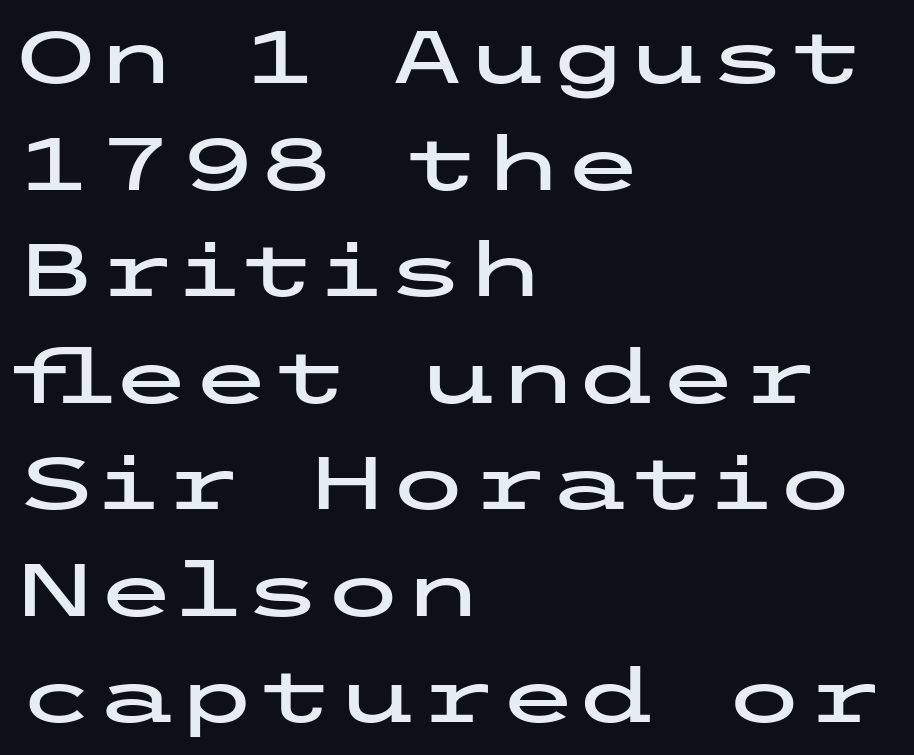
{"serif": "no", "italic": "no", "width": "wide", "stroke_contrast": "low", "x_height": "medium", "underline": "no", "align": "left", "line_spacing": "normal", "line_spacing_ratio": 1.46, "letter_spacing": "normal", "letter_spacing_em": 0.0, "glyph_px": 73}
